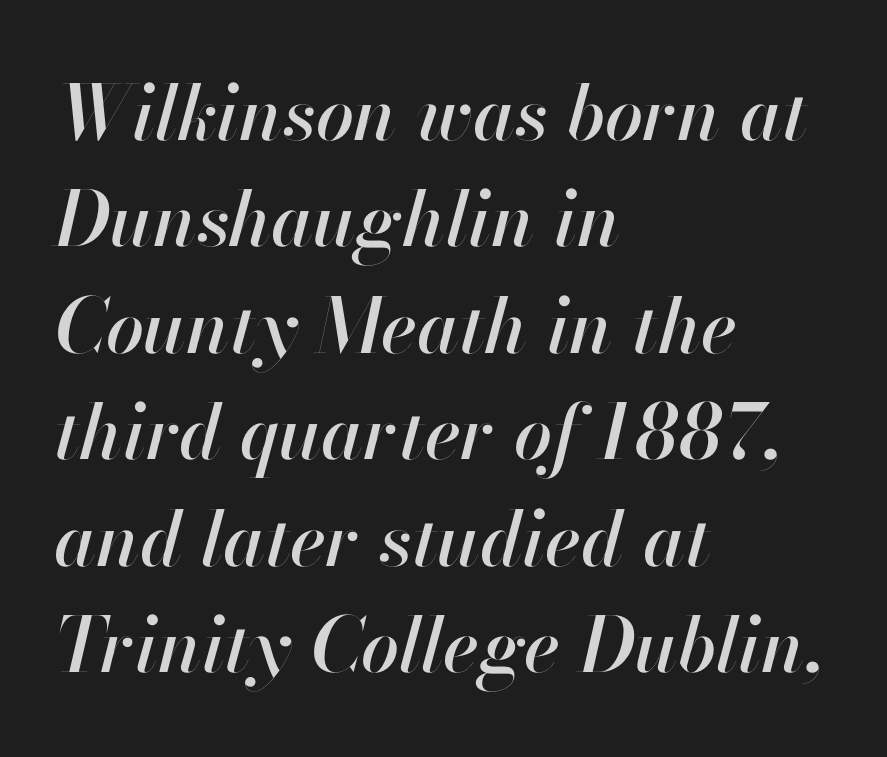
The image shows 76 px text type, italic (leaning right); set left-aligned, normal line spacing (1.4x), normal letter spacing, not underlined; high stroke contrast and a small x-height.
